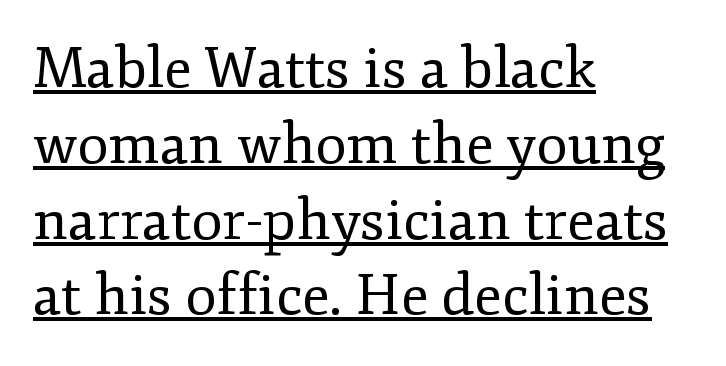
The rendering uses natural spacing where letterforms have individual widths. Is the stroke heavy? The answer is a plain regular-or-lighter. The designer went with a serif here, giving each stem small feet. Evenly set lines give the paragraph a standard silhouette.
